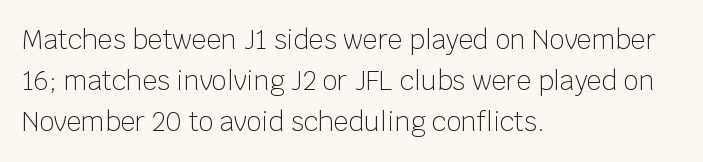
The words here are not underlined. Unbolded letterforms with no extra heft. Quick note: interline space is typical. These lines stack with their left ends in a neat column. Ordinary non-slanted type is in use. Here the glyphs are tracked normally, forming tight word shapes.
